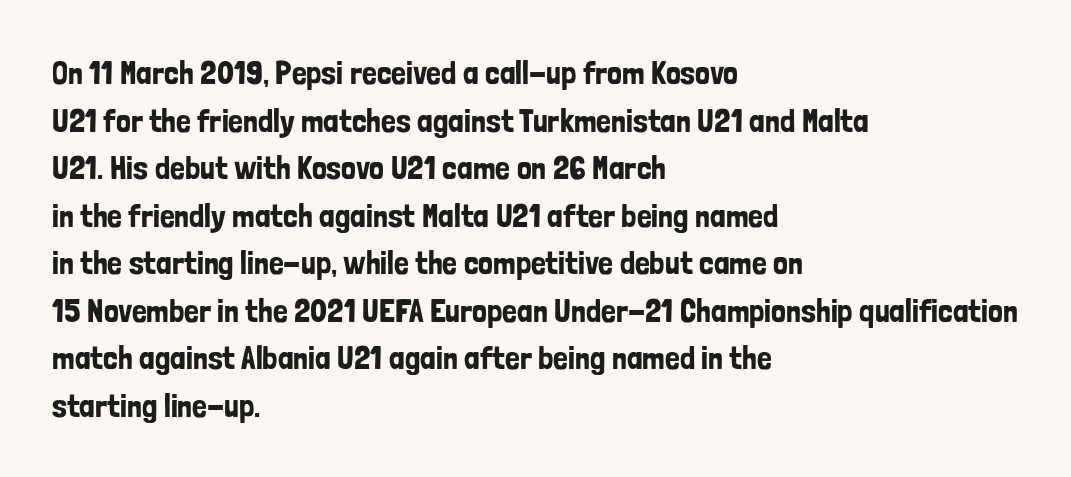
Q: Is the text italic (slanted)? A: No, it is upright.
Q: Is the typeface a serif or a sans-serif typeface? A: Sans-serif.
Q: Is the text underlined? A: No.
Q: How is the paragraph aligned? A: Left-aligned.
Q: Is the spacing between letters normal or unusually wide? A: Normal.
Q: Is the spacing between lines tight, normal or loose? A: Normal.
Q: Width (condensed, normal, or wide)? A: Condensed.
Q: Stroke contrast? A: Low.
Q: x-height? A: Medium.
Q: Monospaced? A: No.
